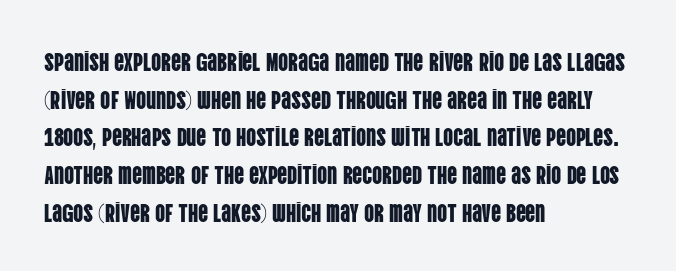
The image shows 25 px text type, upright; set left-aligned, normal line spacing (1.51x), normal letter spacing, not underlined.
